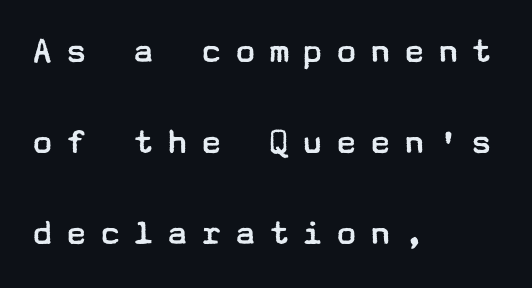
Stroke terminals: plain, sans-serif. Heft: none added — not bold. Type without underlining. Does the lettering tilt? It doesn't — this is upright. Successive baselines arrive slowly, with a big drop between each. Letter spacing: wide.
